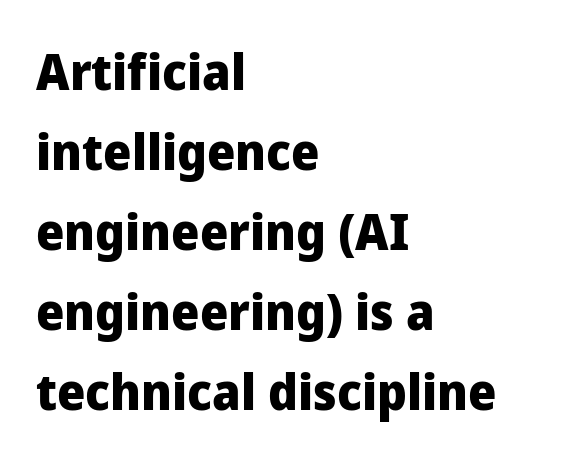
The image shows 50 px heavy sans-serif type, upright; set left-aligned, normal line spacing (1.6x), normal letter spacing, not underlined; low stroke contrast and a medium x-height.
